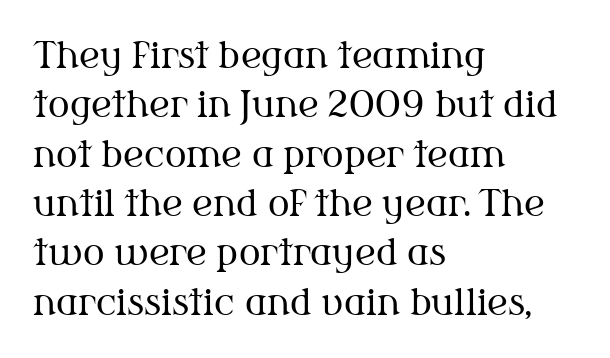
Q: Is the text bold? A: No.
Q: Is the text italic (slanted)? A: No, it is upright.
Q: Is the typeface a serif or a sans-serif typeface? A: Serif.
Q: Is the text underlined? A: No.
Q: How is the paragraph aligned? A: Left-aligned.
Q: Is the spacing between letters normal or unusually wide? A: Normal.
Q: Is the spacing between lines tight, normal or loose? A: Normal.
Q: Width (condensed, normal, or wide)? A: Normal.
Q: Stroke contrast? A: Medium.
Q: x-height? A: Medium.
Q: Monospaced? A: No.
